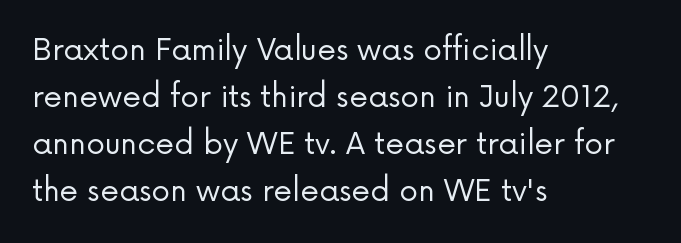
The image shows 30 px regular-weight sans-serif type, upright; set left-aligned, normal line spacing (1.57x), normal letter spacing, not underlined; low stroke contrast and a medium x-height.
